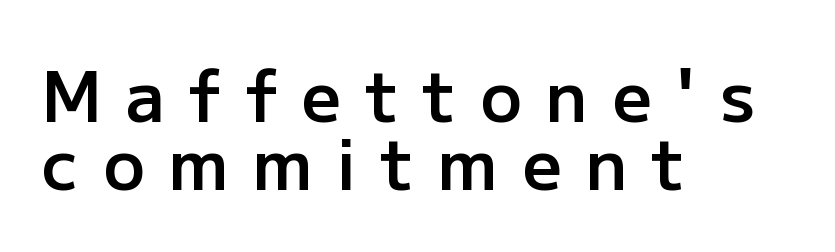
Q: Is the text bold? A: Semi-bold.
Q: Is the text italic (slanted)? A: No, it is upright.
Q: Is the typeface a serif or a sans-serif typeface? A: Sans-serif.
Q: Is the text underlined? A: No.
Q: How is the paragraph aligned? A: Left-aligned.
Q: Is the spacing between letters normal or unusually wide? A: Unusually wide.
Q: Is the spacing between lines tight, normal or loose? A: Tight.
Q: Width (condensed, normal, or wide)? A: Normal.
Q: Stroke contrast? A: Low.
Q: x-height? A: Medium.
Q: Monospaced? A: No.
